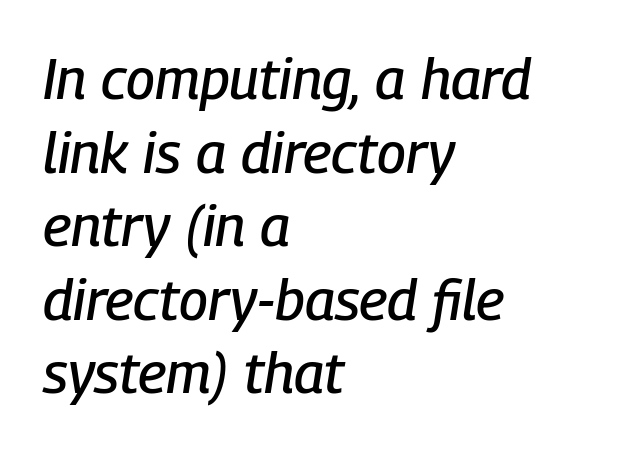
Q: Is the text italic (slanted)? A: Yes, it leans right by about 9 degrees.
Q: Is the text underlined? A: No.
Q: How is the paragraph aligned? A: Left-aligned.
Q: Is the spacing between letters normal or unusually wide? A: Normal.
Q: Is the spacing between lines tight, normal or loose? A: Normal.
Q: Width (condensed, normal, or wide)? A: Condensed.
Q: Stroke contrast? A: Low.
Q: x-height? A: Medium.
Q: Monospaced? A: No.
